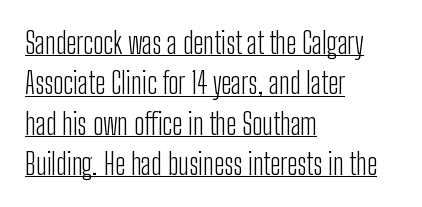
{"serif": "no", "italic": "no", "bold": "no", "weight": "light", "width": "condensed", "stroke_contrast": "low", "x_height": "medium", "monospaced": "no", "underline": "yes", "align": "left", "line_spacing": "normal", "line_spacing_ratio": 1.39, "letter_spacing": "normal", "letter_spacing_em": 0.0, "glyph_px": 29}
